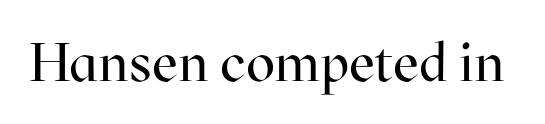
The image shows 54 px regular-weight serif type, upright; set normal letter spacing, not underlined; high stroke contrast and a medium x-height.
